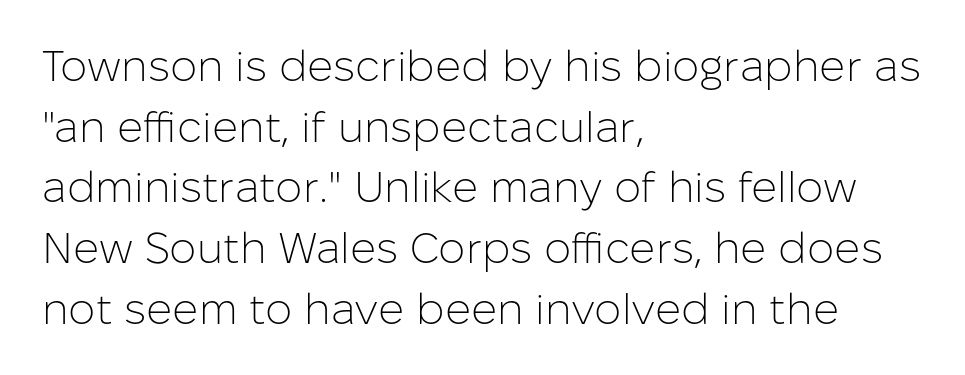
Q: Is the text bold? A: No.
Q: Is the text italic (slanted)? A: No, it is upright.
Q: Is the typeface a serif or a sans-serif typeface? A: Sans-serif.
Q: Is the text underlined? A: No.
Q: How is the paragraph aligned? A: Left-aligned.
Q: Is the spacing between letters normal or unusually wide? A: Normal.
Q: Is the spacing between lines tight, normal or loose? A: Normal.
Q: Width (condensed, normal, or wide)? A: Normal.
Q: Stroke contrast? A: Low.
Q: x-height? A: Medium.
Q: Monospaced? A: No.
